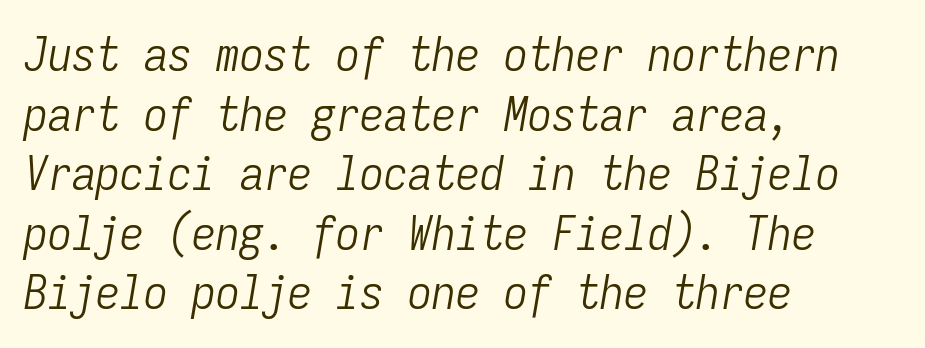
The image shows 48 px light, condensed type, italic (leaning right), monospaced; set left-aligned, line spacing 1.24x, normal letter spacing, not underlined; low stroke contrast and a medium x-height.
